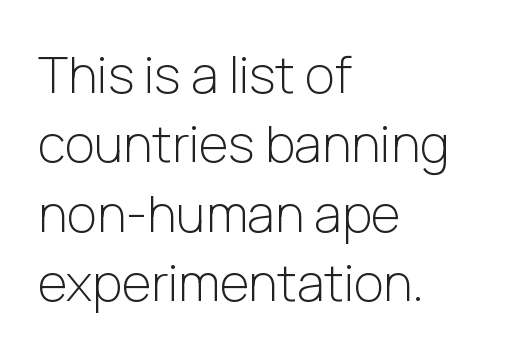
The setting favours the left margin, as ordinary paragraphs usually do. Here the designer chose a conventional face with non-uniform glyph widths. Anything drawn beneath the words? Only blank space. The typeface has the unassuming heft of standard copy or less.
